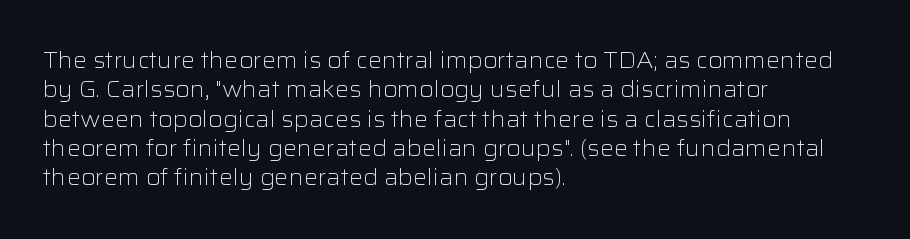
Caption: face not bold, strokes unweighted. Whoever set this chose a conventional vertical rhythm. This sample uses plain, unmodified letter spacing. The lettering stays uniformly vertical, giving the passage a roman look. Rule under the text: the space is simply empty.
